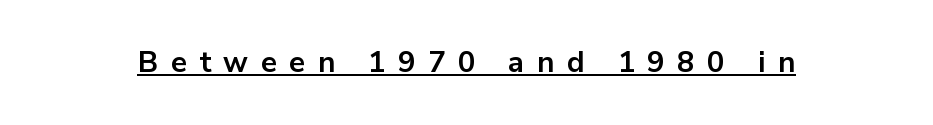
{"serif": "no", "italic": "no", "bold": "yes", "weight": "bold", "width": "normal", "stroke_contrast": "low", "x_height": "medium", "monospaced": "no", "underline": "yes", "letter_spacing": "wide", "letter_spacing_em": 0.43, "glyph_px": 29}
